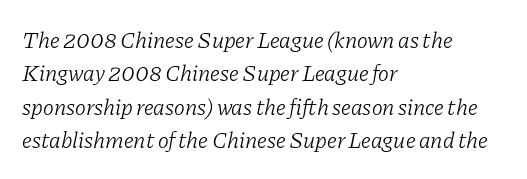
Q: Is the text bold? A: No.
Q: Is the text italic (slanted)? A: Yes, it leans right by about 11 degrees.
Q: Is the text underlined? A: No.
Q: How is the paragraph aligned? A: Left-aligned.
Q: Is the spacing between letters normal or unusually wide? A: Normal.
Q: Is the spacing between lines tight, normal or loose? A: Normal.
